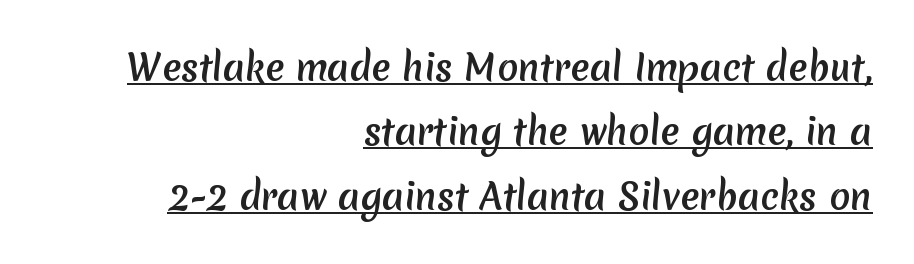
These lines are set flush right with a ragged left edge. In terms of letterspacing, this is plain default setting. Here the designer chose a conventional face with non-uniform glyph widths. Underline: present.
